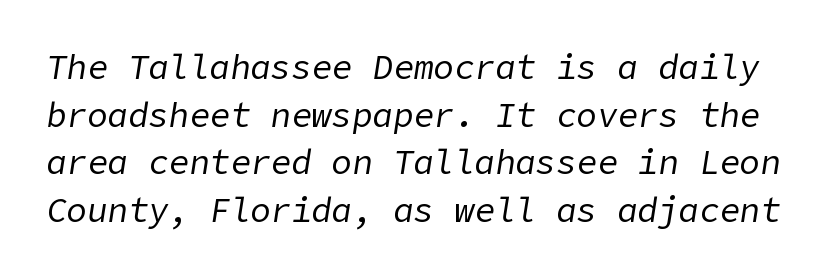
The image shows 34 px regular-weight type, italic (leaning right); set normal line spacing (1.4x), normal letter spacing, not underlined; low stroke contrast and a medium x-height.
